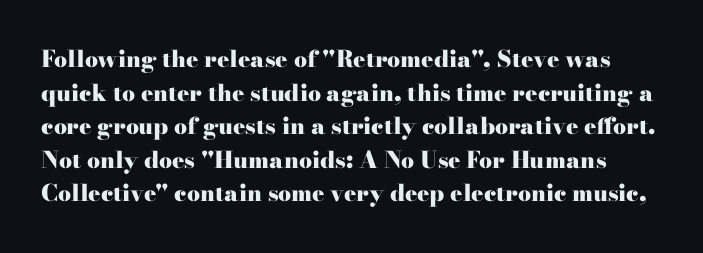
Q: Is the text bold? A: Yes.
Q: Is the text italic (slanted)? A: No, it is upright.
Q: Is the text underlined? A: No.
Q: Is the spacing between letters normal or unusually wide? A: Normal.
Q: Is the spacing between lines tight, normal or loose? A: Normal.
